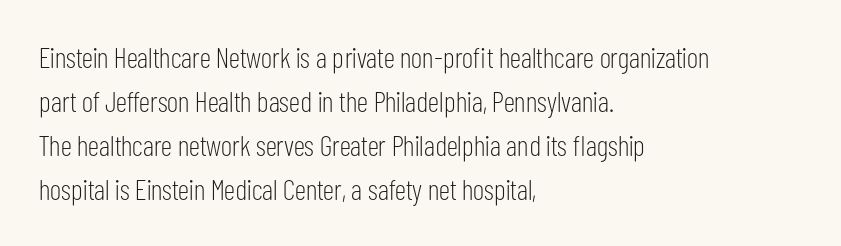
The image shows 29 px light, condensed sans-serif type, upright; set left-aligned, normal line spacing (1.52x), normal letter spacing, not underlined; low stroke contrast and a medium x-height.
